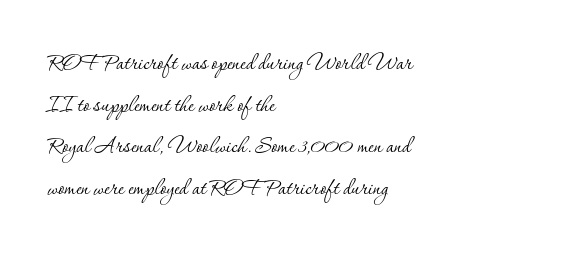
Q: Is the text bold? A: No.
Q: Is the text italic (slanted)? A: Yes.
Q: Is the typeface a serif or a sans-serif typeface? A: Serif.
Q: Is the text underlined? A: No.
Q: How is the paragraph aligned? A: Left-aligned.
Q: Is the spacing between letters normal or unusually wide? A: Normal.
Q: Is the spacing between lines tight, normal or loose? A: Normal.
Q: Width (condensed, normal, or wide)? A: Normal.
Q: Stroke contrast? A: Low.
Q: x-height? A: Small.
Q: Monospaced? A: No.
